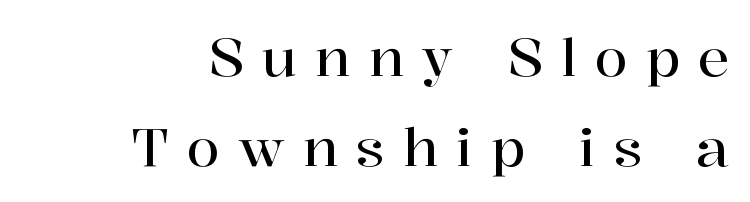
Q: Is the text italic (slanted)? A: No, it is upright.
Q: Is the typeface a serif or a sans-serif typeface? A: Serif.
Q: Is the text underlined? A: No.
Q: How is the paragraph aligned? A: Right-aligned.
Q: Is the spacing between letters normal or unusually wide? A: Unusually wide.
Q: Is the spacing between lines tight, normal or loose? A: Normal.
Q: Width (condensed, normal, or wide)? A: Normal.
Q: Stroke contrast? A: High.
Q: x-height? A: Medium.
Q: Monospaced? A: No.
